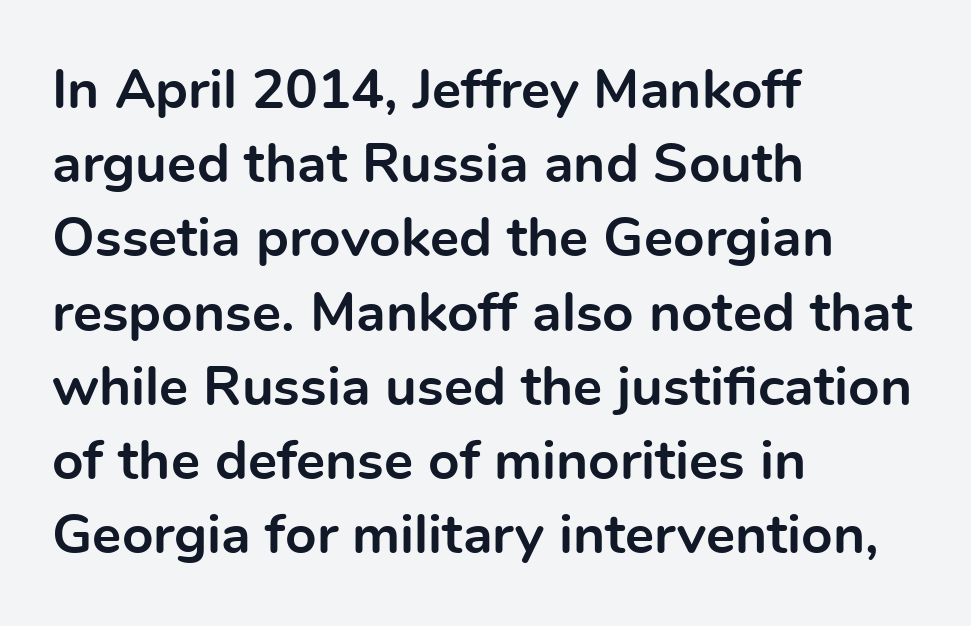
Q: Is the text bold? A: Yes.
Q: Is the text italic (slanted)? A: No, it is upright.
Q: Is the typeface a serif or a sans-serif typeface? A: Sans-serif.
Q: Is the text underlined? A: No.
Q: How is the paragraph aligned? A: Left-aligned.
Q: Is the spacing between letters normal or unusually wide? A: Normal.
Q: Is the spacing between lines tight, normal or loose? A: Normal.
Q: Width (condensed, normal, or wide)? A: Normal.
Q: x-height? A: Medium.
Q: Monospaced? A: No.
